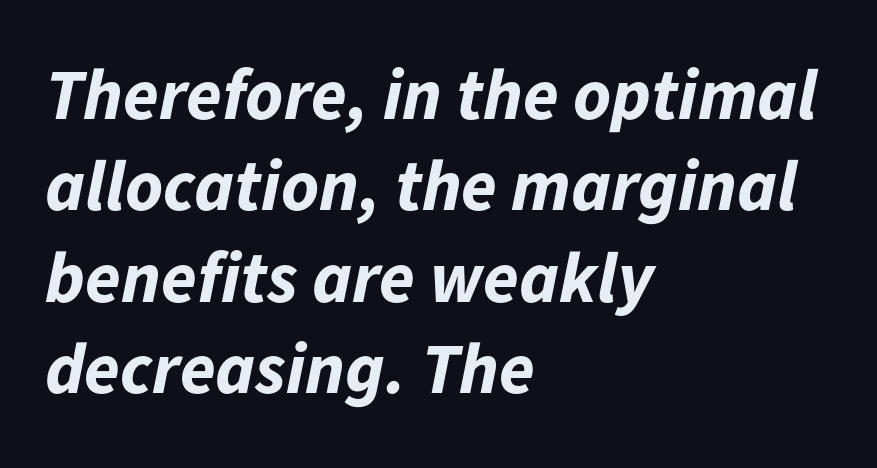
The image shows 72 px bold type, italic (leaning right); set left-aligned, normal line spacing (1.27x), normal letter spacing, not underlined; low stroke contrast and a medium x-height.
